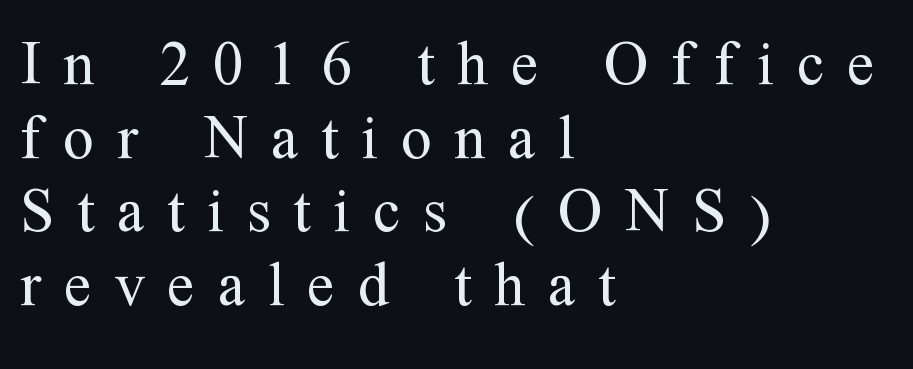
The image shows 63 px regular-weight serif type, upright; set left-aligned, line spacing 1.17x, unusually wide letter spacing (+0.36 em), not underlined; medium stroke contrast and a medium x-height.
